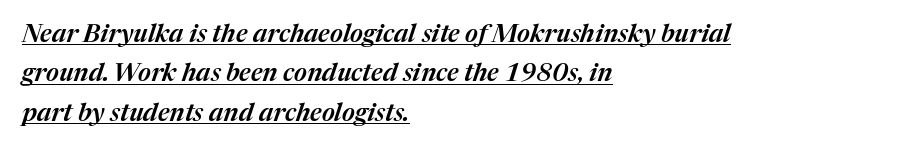
Q: Is the text italic (slanted)? A: Yes, it leans right by about 17 degrees.
Q: Is the text underlined? A: Yes.
Q: How is the paragraph aligned? A: Left-aligned.
Q: Is the spacing between letters normal or unusually wide? A: Normal.
Q: Is the spacing between lines tight, normal or loose? A: Normal.
